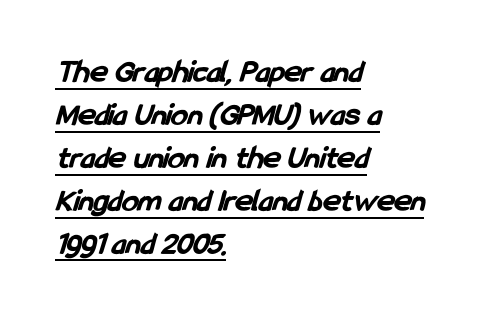
Q: Is the text bold? A: Yes.
Q: Is the typeface a serif or a sans-serif typeface? A: Sans-serif.
Q: Is the text underlined? A: Yes.
Q: How is the paragraph aligned? A: Left-aligned.
Q: Is the spacing between letters normal or unusually wide? A: Normal.
Q: Is the spacing between lines tight, normal or loose? A: Normal.
Q: Width (condensed, normal, or wide)? A: Condensed.
Q: Stroke contrast? A: Low.
Q: x-height? A: Medium.
Q: Monospaced? A: No.
